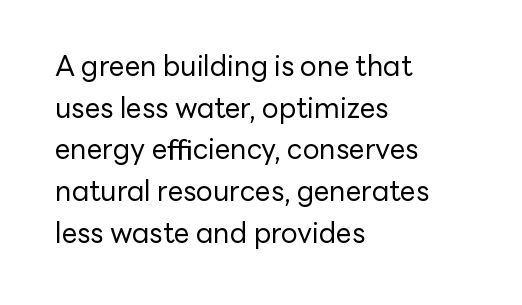
The image shows 28 px regular-weight sans-serif type, upright; set left-aligned, normal line spacing (1.49x), normal letter spacing, not underlined; low stroke contrast and a medium x-height.
